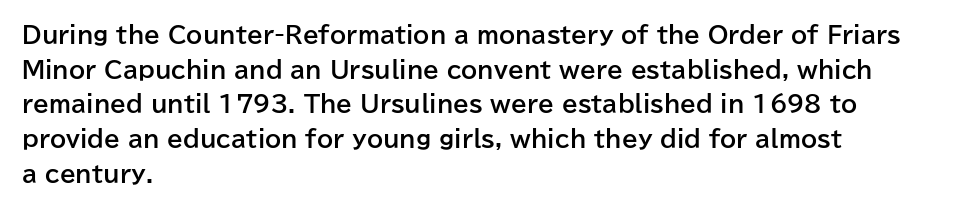
Q: Is the text bold? A: Yes.
Q: Is the text italic (slanted)? A: No, it is upright.
Q: Is the text underlined? A: No.
Q: How is the paragraph aligned? A: Left-aligned.
Q: Is the spacing between letters normal or unusually wide? A: Normal.
Q: Is the spacing between lines tight, normal or loose? A: Normal.
